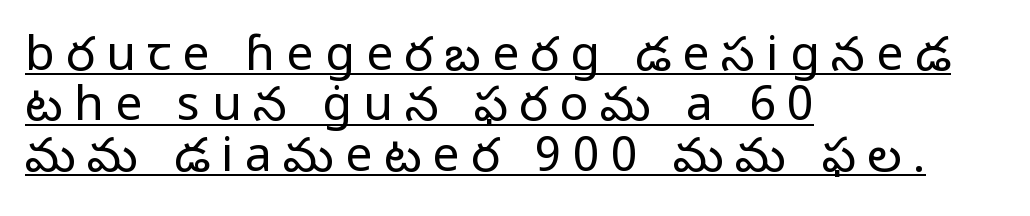
There is plenty of visible air inserted between adjacent glyphs. This block would grow much taller if given ordinary leading; it's compressed now. Nope, not italic — everything's standing straight. The face used here is a sans, in the tradition of grotesques and geometrics.
